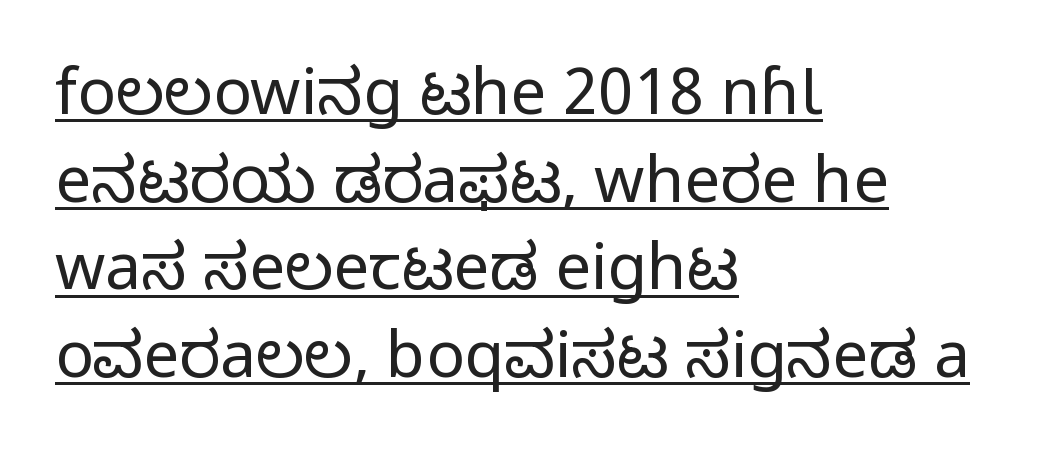
The image shows 64 px regular-weight sans-serif type, upright; set left-aligned, normal line spacing (1.37x), normal letter spacing, underlined; low stroke contrast and a medium x-height.
